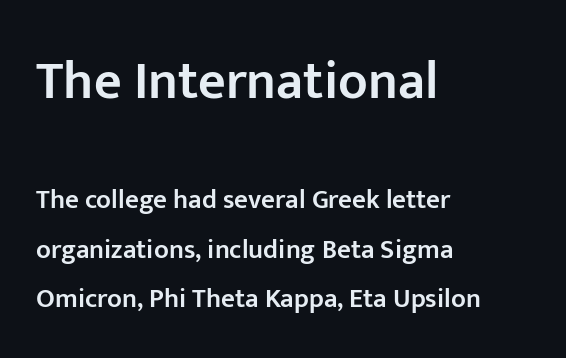
The image shows 54 px semibold sans-serif type, upright; set left-aligned, line spacing 1.82x, normal letter spacing, not underlined; the first (top) block is 2.0x larger; low stroke contrast and a medium x-height.
